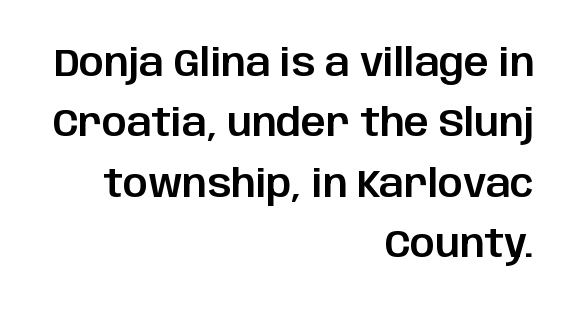
Q: Is the text italic (slanted)? A: No, it is upright.
Q: Is the typeface a serif or a sans-serif typeface? A: Sans-serif.
Q: Is the text underlined? A: No.
Q: How is the paragraph aligned? A: Right-aligned.
Q: Is the spacing between letters normal or unusually wide? A: Normal.
Q: Is the spacing between lines tight, normal or loose? A: Normal.
Q: Width (condensed, normal, or wide)? A: Normal.
Q: Stroke contrast? A: Low.
Q: x-height? A: Large.
Q: Monospaced? A: No.
